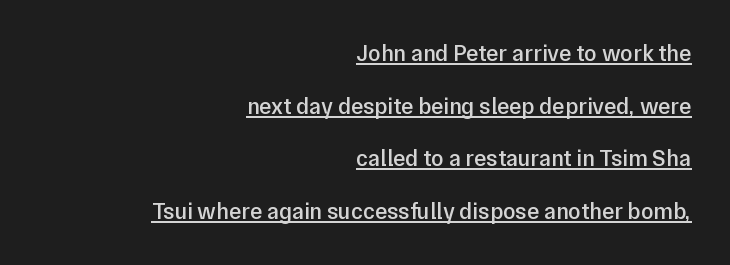
{"italic": "no", "bold": "semi", "underline": "yes", "align": "right", "line_spacing": "loose", "line_spacing_ratio": 2.29, "letter_spacing": "normal", "letter_spacing_em": 0.0, "glyph_px": 23}
